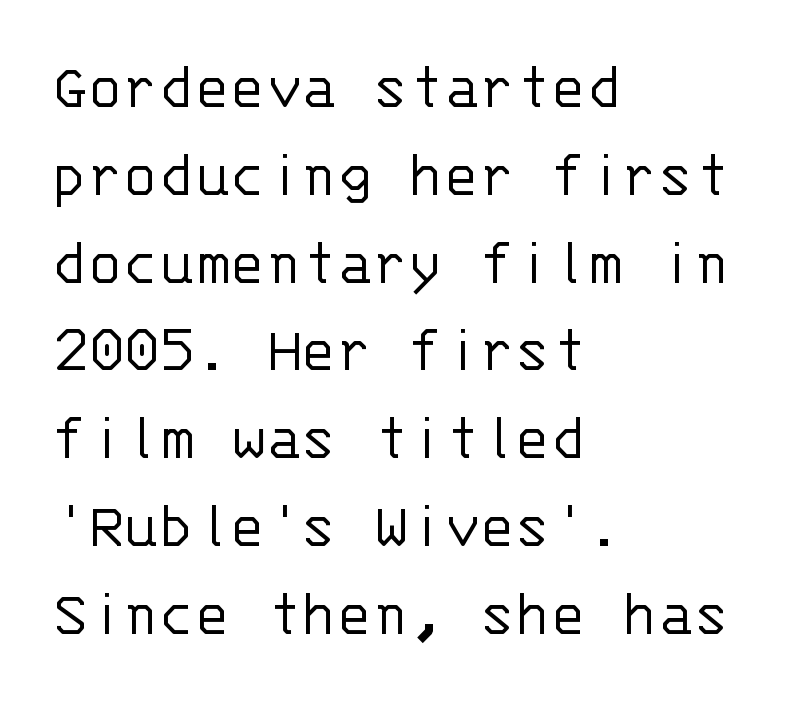
Q: Is the text bold? A: No.
Q: Is the text italic (slanted)? A: No, it is upright.
Q: Is the typeface a serif or a sans-serif typeface? A: Sans-serif.
Q: Is the text underlined? A: No.
Q: How is the paragraph aligned? A: Left-aligned.
Q: Is the spacing between letters normal or unusually wide? A: Normal.
Q: Is the spacing between lines tight, normal or loose? A: Normal.
Q: Width (condensed, normal, or wide)? A: Normal.
Q: Stroke contrast? A: Low.
Q: x-height? A: Large.
Q: Monospaced? A: Yes.
